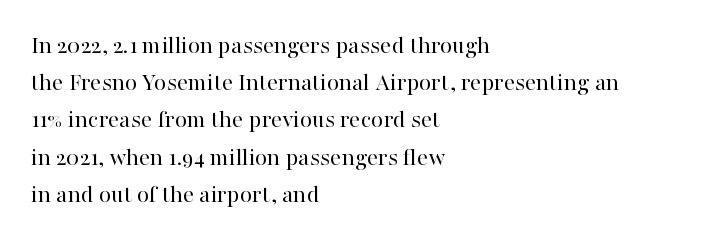
Q: Is the text bold? A: No.
Q: Is the text italic (slanted)? A: No, it is upright.
Q: Is the text underlined? A: No.
Q: How is the paragraph aligned? A: Left-aligned.
Q: Is the spacing between letters normal or unusually wide? A: Normal.
Q: Is the spacing between lines tight, normal or loose? A: Normal.
